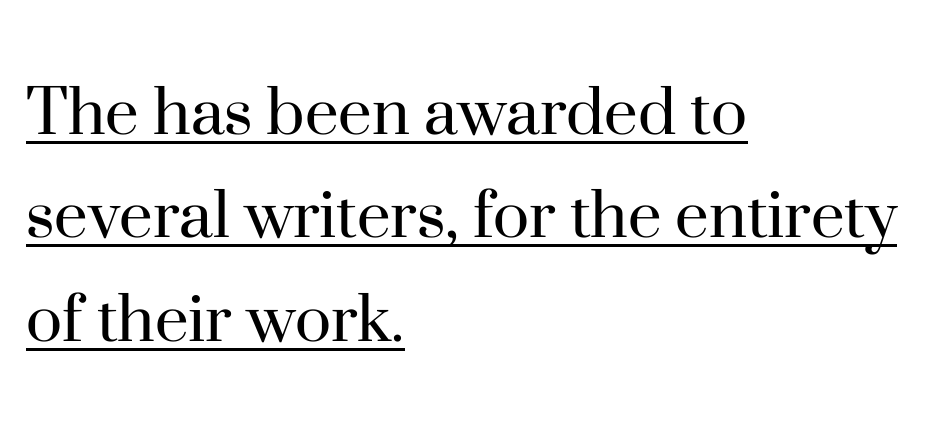
The image shows 76 px regular-weight serif type, upright; set left-aligned, normal line spacing (1.36x), normal letter spacing, underlined; high stroke contrast and a small x-height.
